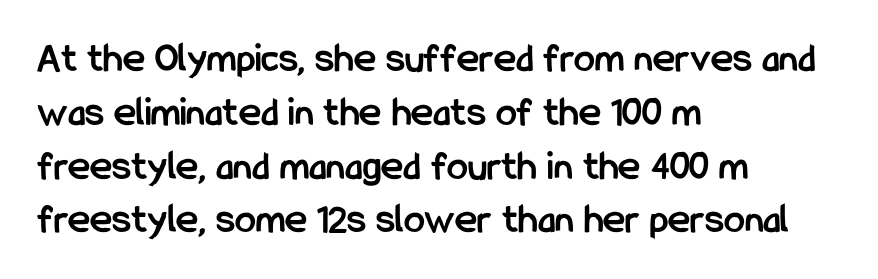
The image shows 42 px semibold, condensed sans-serif type, upright; set left-aligned, normal line spacing (1.28x), normal letter spacing, not underlined; low stroke contrast and a medium x-height.
